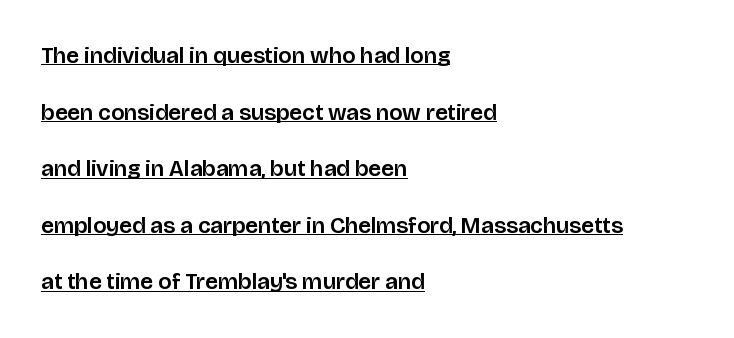
Q: Is the text italic (slanted)? A: No, it is upright.
Q: Is the text underlined? A: Yes.
Q: How is the paragraph aligned? A: Left-aligned.
Q: Is the spacing between letters normal or unusually wide? A: Normal.
Q: Is the spacing between lines tight, normal or loose? A: Loose.
